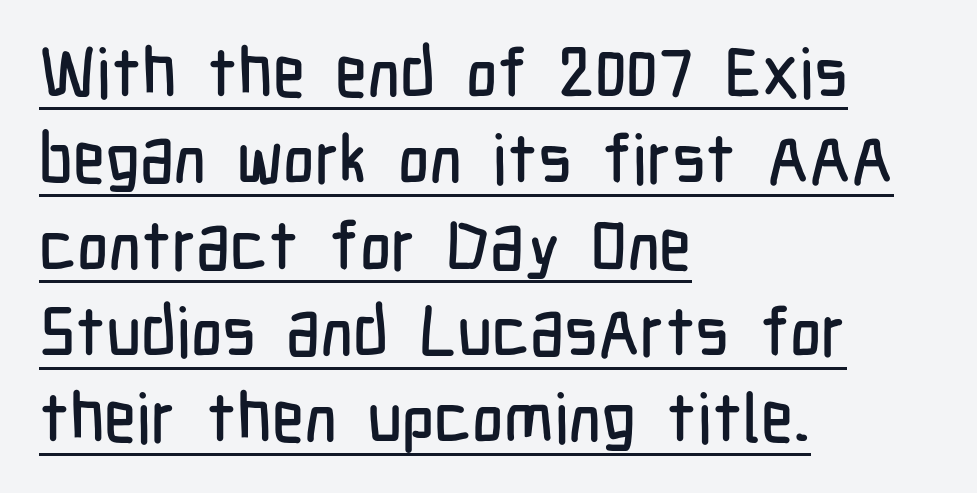
{"serif": "no", "italic": "no", "width": "condensed", "stroke_contrast": "low", "x_height": "medium", "monospaced": "no", "underline": "yes", "align": "left", "line_spacing": "normal", "line_spacing_ratio": 1.27, "letter_spacing": "normal", "letter_spacing_em": 0.0, "glyph_px": 68}
